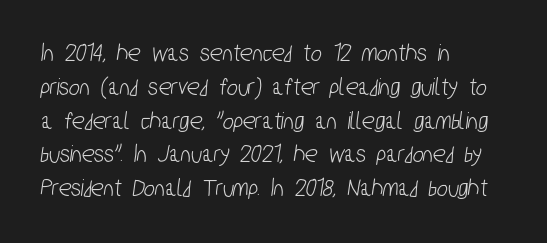
The horizontal fit of the characters is conventional and even. Visually the block forms a straight wall on the left and a jagged coastline on the right. The baseline area is clear. Vertically, the passage feels balanced, rows spaced as you'd expect.
